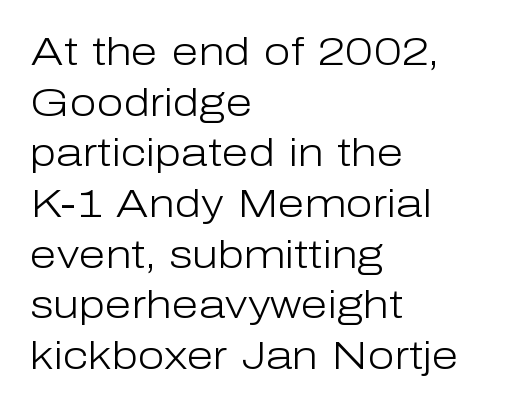
This rendering employs a face without finishing strokes, i.e., a sans-serif. Summary of weight: not heavy and not bold. Has an underline been added? It has not. Italic? Not at all — the glyphs are vertical. Alignment: flush left. You could not count columns in this text — the font is proportionally spaced.
